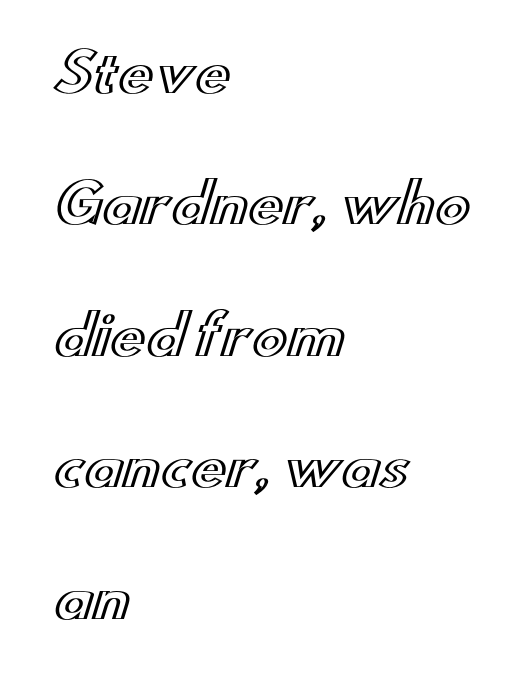
The image shows 53 px wide type; set left-aligned, loose line spacing (2.48x), normal letter spacing, not underlined; a small x-height.
